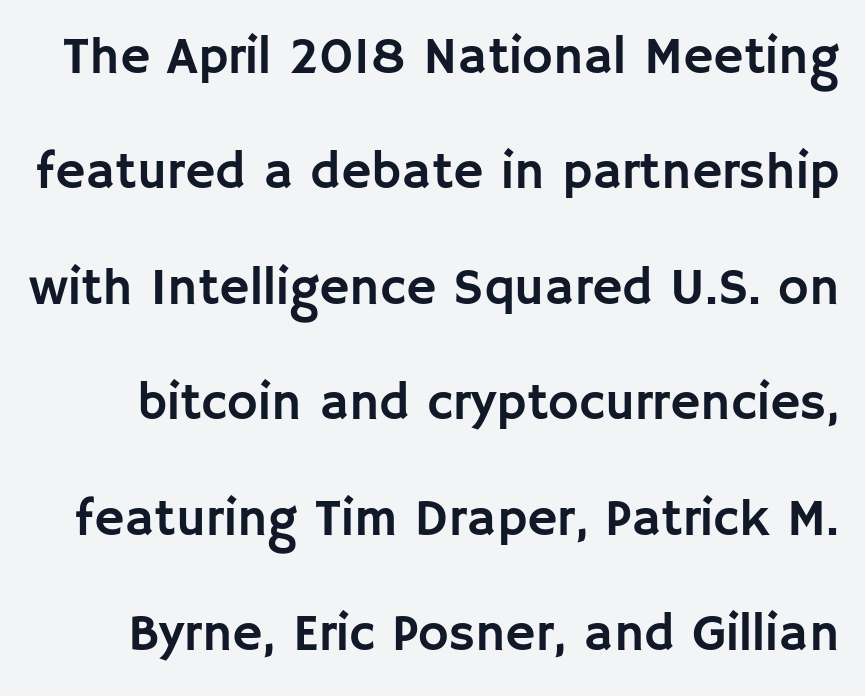
The image shows 52 px sans-serif type, upright; set loose line spacing (2.22x), normal letter spacing, not underlined; low stroke contrast and a large x-height.
